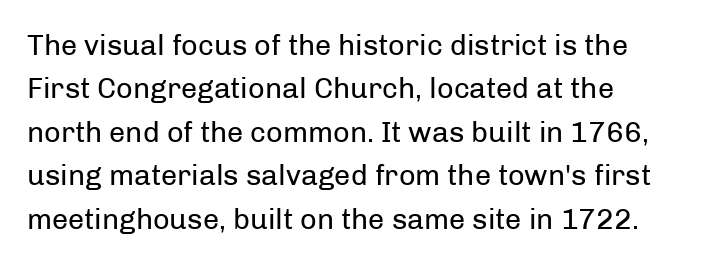
{"serif": "no", "italic": "no", "bold": "no", "weight": "regular", "width": "normal", "stroke_contrast": "low", "x_height": "medium", "monospaced": "no", "underline": "no", "line_spacing": "normal", "line_spacing_ratio": 1.5, "letter_spacing": "normal", "letter_spacing_em": 0.0, "glyph_px": 29}
